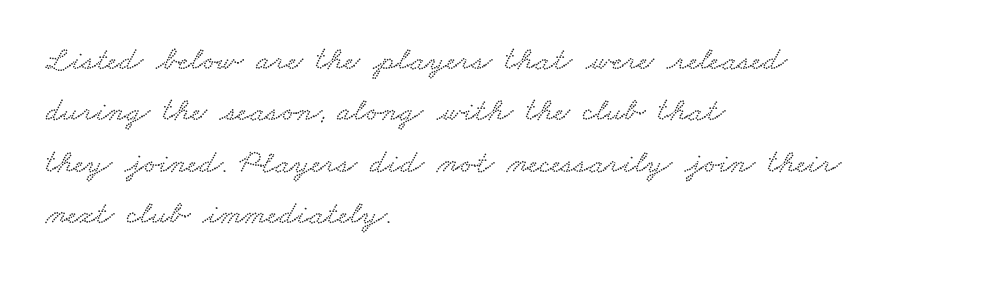
The image shows 33 px wide type; set left-aligned, normal line spacing (1.56x), normal letter spacing, not underlined; low stroke contrast and a small x-height.
